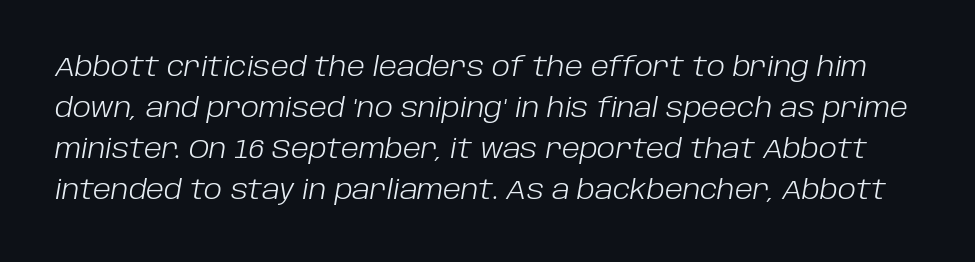
{"italic": "yes", "lean": "right", "slant_degrees": 10, "bold": "no", "underline": "no", "line_spacing": "normal", "line_spacing_ratio": 1.58, "letter_spacing": "normal", "letter_spacing_em": 0.0, "glyph_px": 26}
